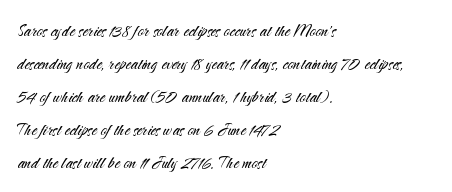
{"bold": "no", "underline": "no", "align": "left", "line_spacing": "normal", "line_spacing_ratio": 1.57, "letter_spacing": "normal", "letter_spacing_em": 0.0, "glyph_px": 21}
